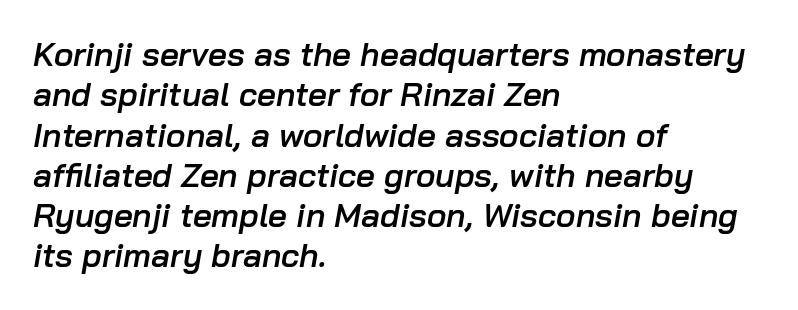
{"italic": "yes", "lean": "right", "slant_degrees": 10, "bold": "semi", "weight": "semibold", "width": "normal", "stroke_contrast": "low", "x_height": "medium", "monospaced": "no", "underline": "no", "align": "left", "line_spacing_ratio": 1.22, "letter_spacing": "normal", "letter_spacing_em": 0.0, "glyph_px": 33}
